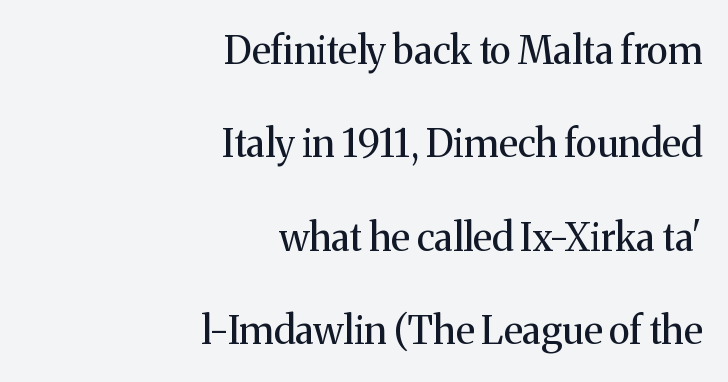
{"serif": "yes", "italic": "no", "bold": "no", "weight": "regular", "width": "normal", "stroke_contrast": "medium", "x_height": "medium", "monospaced": "no", "underline": "no", "align": "right", "line_spacing": "loose", "line_spacing_ratio": 2.46, "letter_spacing": "normal", "letter_spacing_em": 0.0, "glyph_px": 38}
